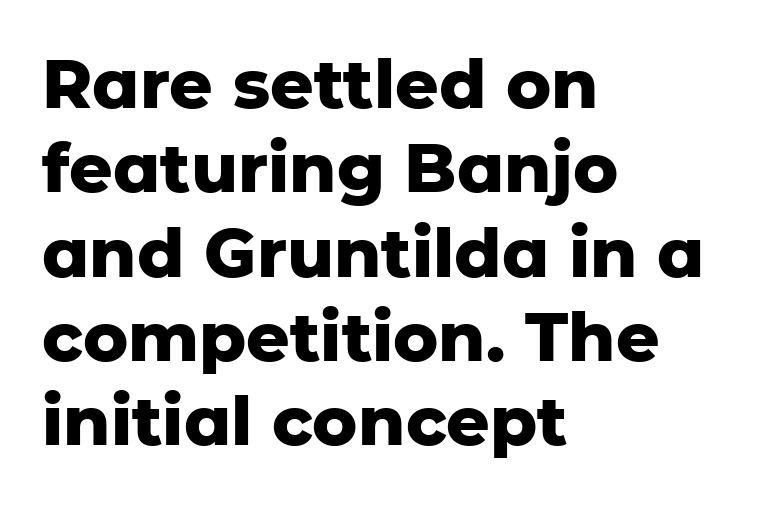
{"serif": "no", "italic": "no", "bold": "yes", "weight": "heavy", "width": "normal", "stroke_contrast": "low", "x_height": "medium", "monospaced": "no", "underline": "no", "align": "left", "line_spacing_ratio": 1.24, "letter_spacing": "normal", "letter_spacing_em": 0.0, "glyph_px": 68}
